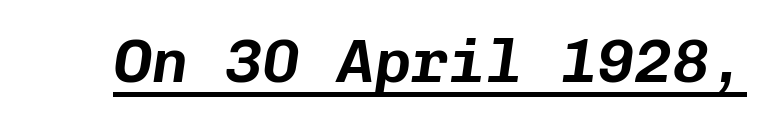
{"italic": "yes", "lean": "right", "slant_degrees": 8, "width": "normal", "stroke_contrast": "low", "x_height": "medium", "monospaced": "yes", "underline": "yes", "letter_spacing": "normal", "letter_spacing_em": 0.0, "glyph_px": 62}
